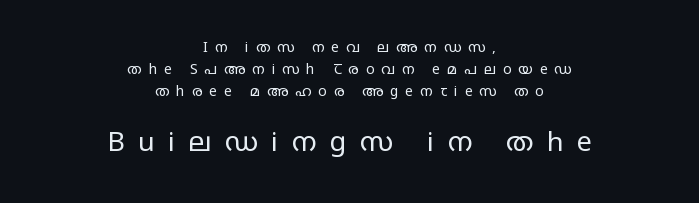
The image shows 27 px text type, upright; set centered, normal line spacing (1.56x), unusually wide letter spacing (+0.5 em), not underlined; the second (bottom) block is 1.93x larger.
